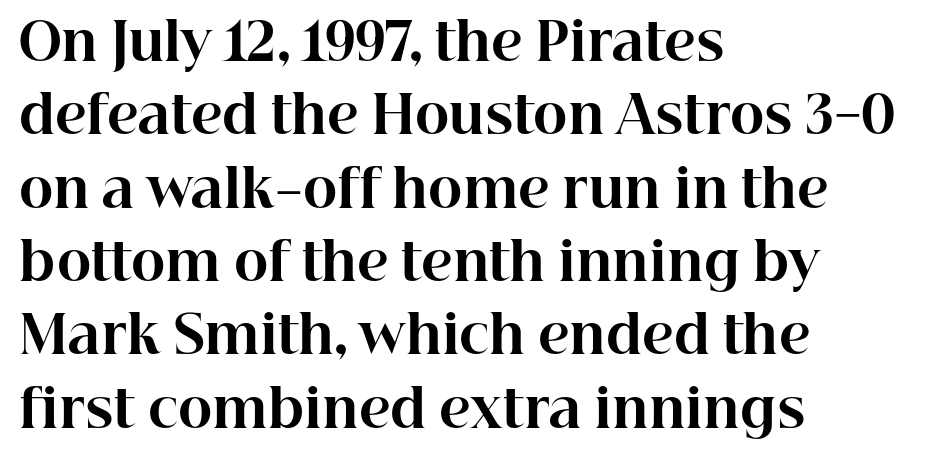
The image shows 52 px bold serif type, upright; set left-aligned, normal line spacing (1.41x), normal letter spacing, not underlined; high stroke contrast and a medium x-height.
